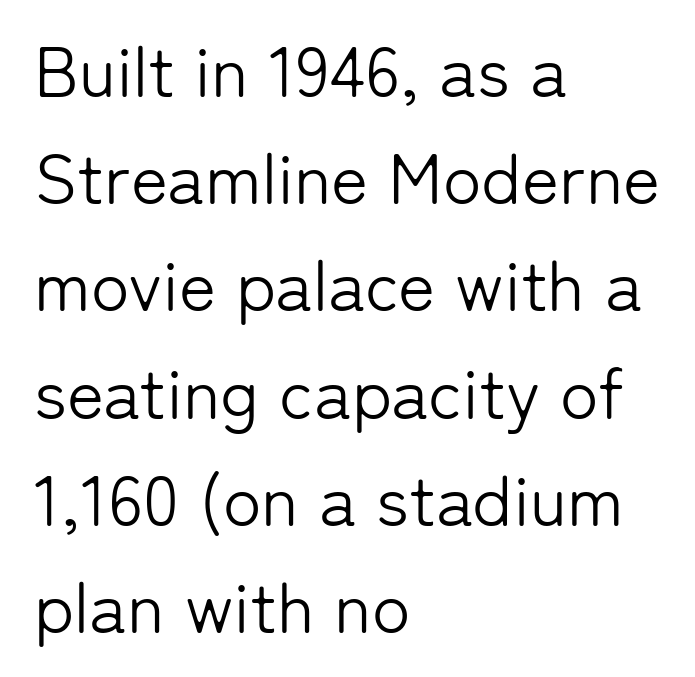
The specimen omits any rule beneath the text block's lines. Nothing unusual about the tracking: characters are spaced as the font intends. Classification — sans serif. Each line starts at the same left margin while the right side varies. On a weight scale, this lands at 450 or below. Ordinary non-slanted type is in use.
